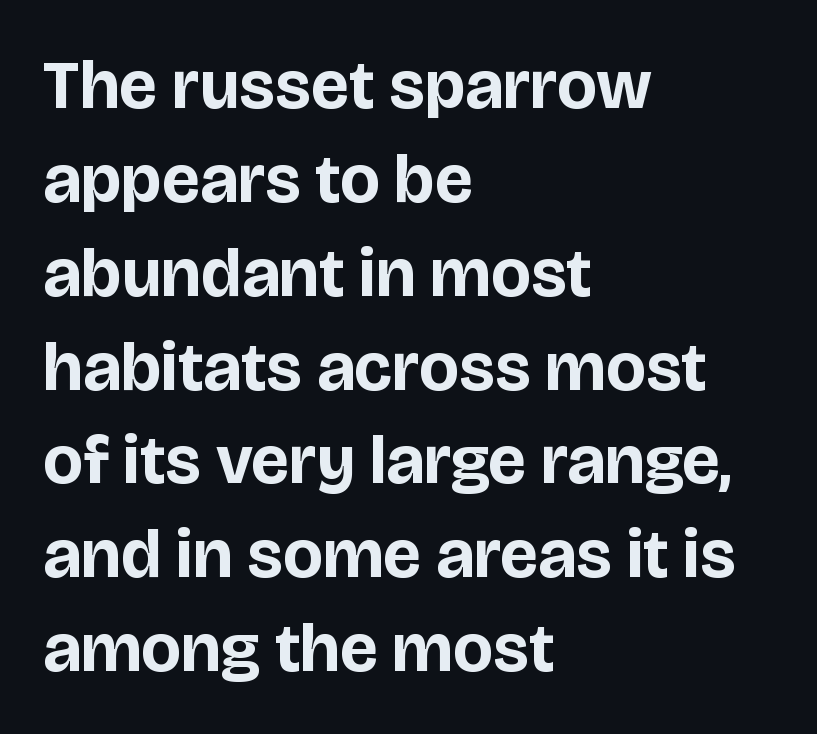
Q: Is the text bold? A: Yes.
Q: Is the text italic (slanted)? A: No, it is upright.
Q: Is the typeface a serif or a sans-serif typeface? A: Sans-serif.
Q: Is the text underlined? A: No.
Q: How is the paragraph aligned? A: Left-aligned.
Q: Is the spacing between letters normal or unusually wide? A: Normal.
Q: Is the spacing between lines tight, normal or loose? A: Normal.
Q: Width (condensed, normal, or wide)? A: Normal.
Q: Stroke contrast? A: Low.
Q: x-height? A: Large.
Q: Monospaced? A: No.
